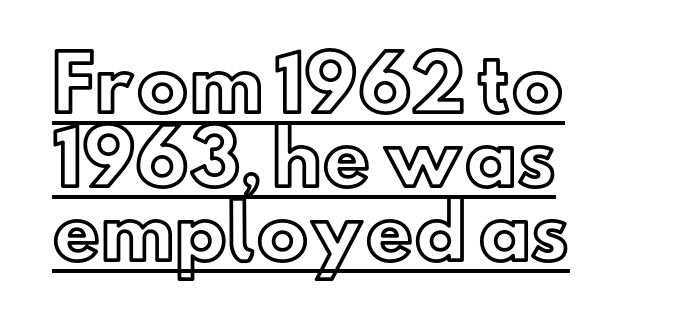
Q: Is the text italic (slanted)? A: No, it is upright.
Q: Is the text underlined? A: Yes.
Q: How is the paragraph aligned? A: Left-aligned.
Q: Is the spacing between letters normal or unusually wide? A: Normal.
Q: Is the spacing between lines tight, normal or loose? A: Tight.
Q: Width (condensed, normal, or wide)? A: Normal.
Q: x-height? A: Small.
Q: Monospaced? A: No.
